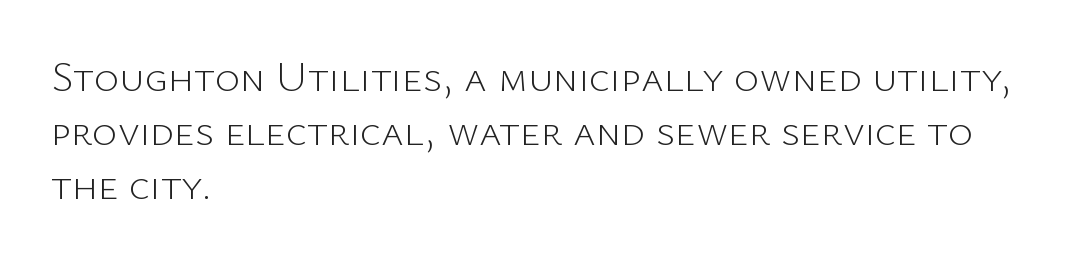
{"serif": "no", "italic": "no", "bold": "no", "weight": "light", "width": "normal", "stroke_contrast": "low", "x_height": "medium", "monospaced": "no", "underline": "no", "align": "left", "line_spacing": "normal", "line_spacing_ratio": 1.26, "letter_spacing": "normal", "letter_spacing_em": 0.0, "glyph_px": 43}
